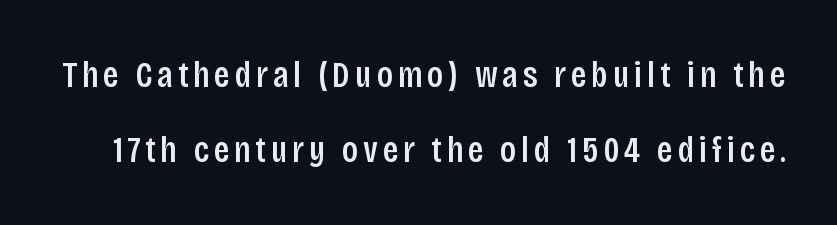
Q: Is the text bold? A: Semi-bold.
Q: Is the text italic (slanted)? A: No, it is upright.
Q: Is the typeface a serif or a sans-serif typeface? A: Sans-serif.
Q: Is the text underlined? A: No.
Q: Is the spacing between lines tight, normal or loose? A: Loose.
Q: Width (condensed, normal, or wide)? A: Condensed.
Q: Stroke contrast? A: Low.
Q: x-height? A: Large.
Q: Monospaced? A: No.
